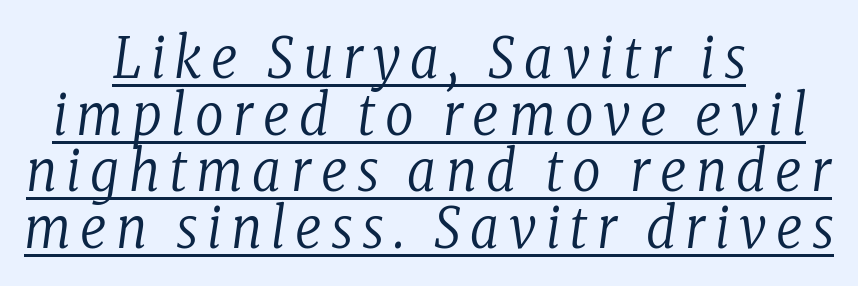
Would a proofreader flag this as italicized? Yes. Think of a printed novel: that variable character pitch is what you see here. Centered paragraph, ragged on both sides. Does the type have serifs? Yes, each stem ends in a small foot.
